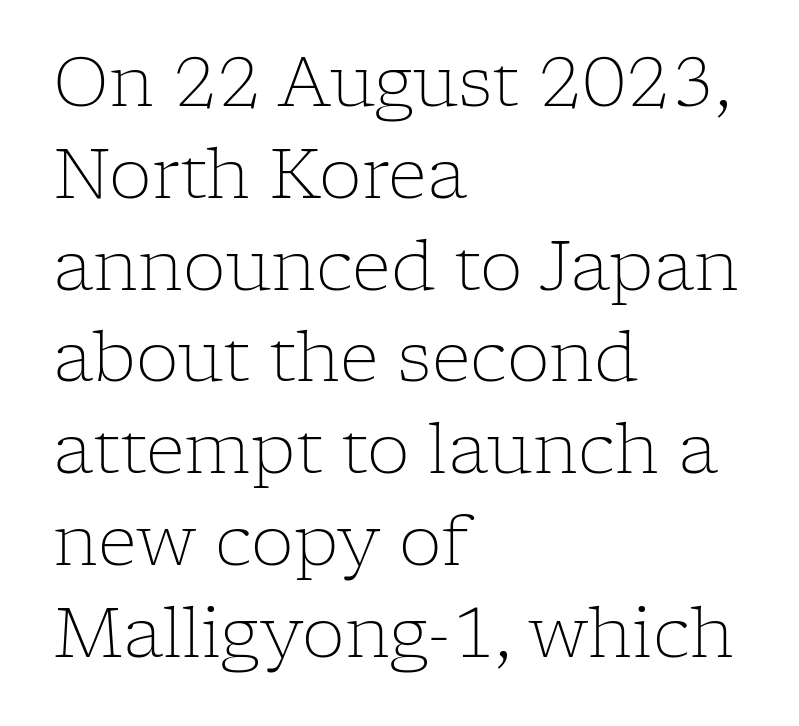
Q: Is the text bold? A: No.
Q: Is the text italic (slanted)? A: No, it is upright.
Q: Is the typeface a serif or a sans-serif typeface? A: Serif.
Q: Is the text underlined? A: No.
Q: How is the paragraph aligned? A: Left-aligned.
Q: Is the spacing between letters normal or unusually wide? A: Normal.
Q: Is the spacing between lines tight, normal or loose? A: Normal.
Q: Width (condensed, normal, or wide)? A: Normal.
Q: Stroke contrast? A: Low.
Q: x-height? A: Medium.
Q: Monospaced? A: No.
